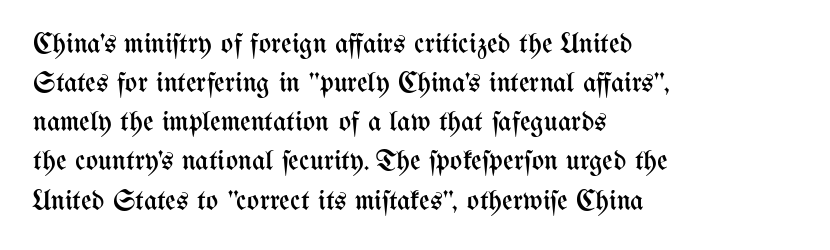
The image shows 29 px regular-weight, condensed type, upright; set left-aligned, normal line spacing (1.35x), normal letter spacing, not underlined; medium stroke contrast and a medium x-height.
